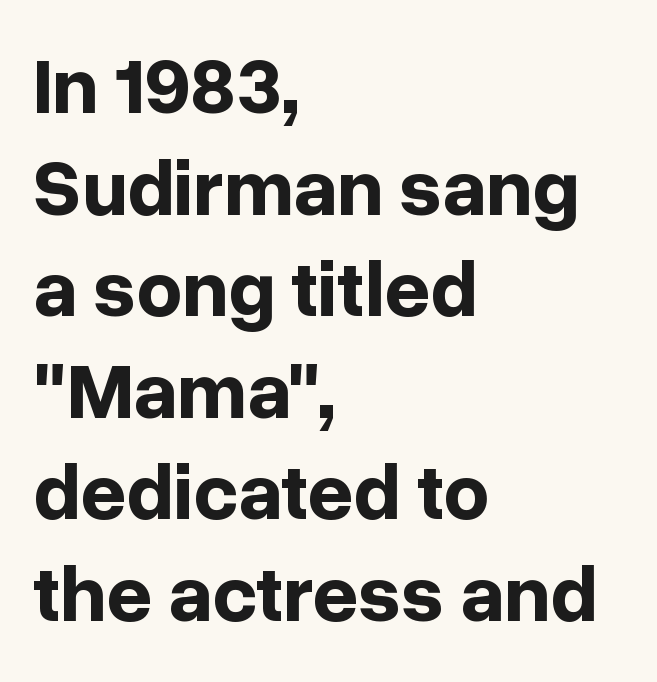
{"serif": "no", "italic": "no", "bold": "yes", "weight": "bold", "width": "normal", "stroke_contrast": "low", "x_height": "medium", "monospaced": "no", "underline": "no", "align": "left", "line_spacing": "normal", "line_spacing_ratio": 1.27, "letter_spacing": "normal", "letter_spacing_em": 0.0, "glyph_px": 80}
